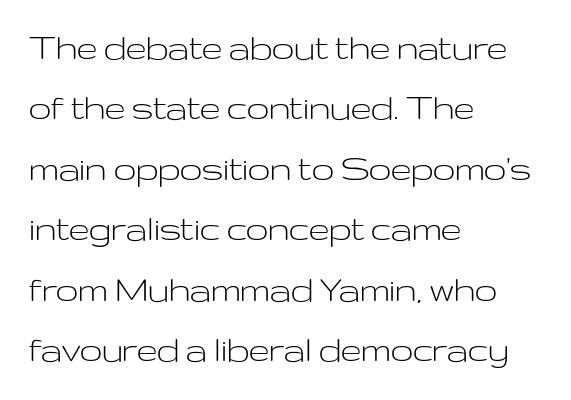
The image shows 40 px light, wide sans-serif type, upright; set left-aligned, normal line spacing (1.51x), normal letter spacing, not underlined; low stroke contrast and a medium x-height.
